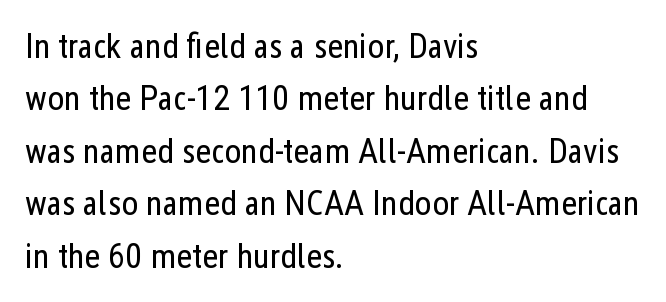
The image shows 35 px regular-weight, condensed sans-serif type, upright; set left-aligned, normal line spacing (1.5x), normal letter spacing, not underlined; low stroke contrast and a medium x-height.
